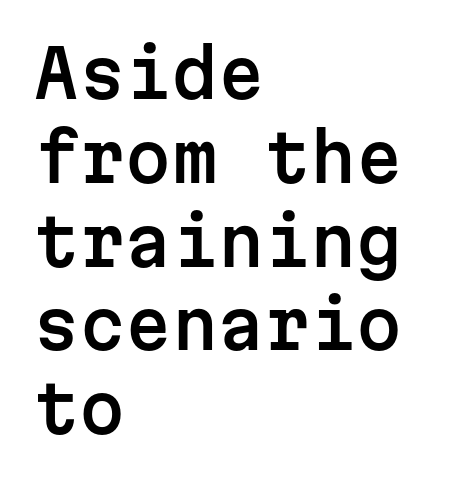
Q: Is the text italic (slanted)? A: No, it is upright.
Q: Is the typeface a serif or a sans-serif typeface? A: Sans-serif.
Q: Is the text underlined? A: No.
Q: How is the paragraph aligned? A: Left-aligned.
Q: Is the spacing between letters normal or unusually wide? A: Normal.
Q: Is the spacing between lines tight, normal or loose? A: Normal.
Q: Width (condensed, normal, or wide)? A: Normal.
Q: Stroke contrast? A: Low.
Q: x-height? A: Medium.
Q: Monospaced? A: Yes.
